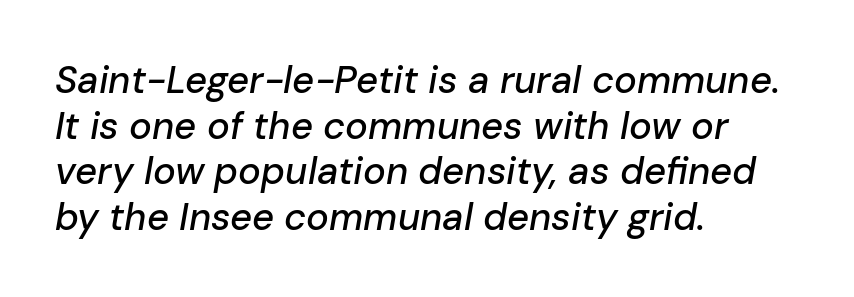
Q: Is the text italic (slanted)? A: Yes, it leans right by about 10 degrees.
Q: Is the text underlined? A: No.
Q: How is the paragraph aligned? A: Left-aligned.
Q: Is the spacing between letters normal or unusually wide? A: Normal.
Q: Width (condensed, normal, or wide)? A: Normal.
Q: Stroke contrast? A: Low.
Q: x-height? A: Medium.
Q: Monospaced? A: No.
